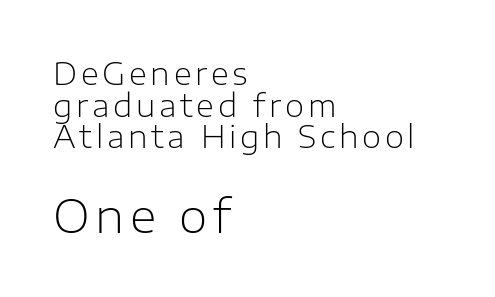
Left-aligned paragraph, ragged on the right. Rendered with straight, roman letterforms. Stem width sits at or under what a default text font uses. Is there much room between lines? No — they nearly touch. This sample has the flowing, uneven cadence of proportional lettering. The letters carry no serifs — their stems end cleanly without finishing strokes.
